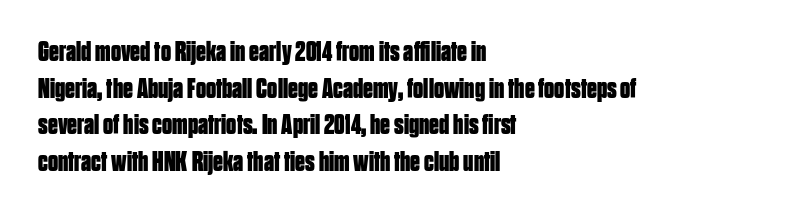
Q: Is the text bold? A: Yes.
Q: Is the text italic (slanted)? A: No, it is upright.
Q: Is the typeface a serif or a sans-serif typeface? A: Sans-serif.
Q: Is the text underlined? A: No.
Q: How is the paragraph aligned? A: Left-aligned.
Q: Is the spacing between letters normal or unusually wide? A: Normal.
Q: Is the spacing between lines tight, normal or loose? A: Normal.
Q: Width (condensed, normal, or wide)? A: Condensed.
Q: Stroke contrast? A: Low.
Q: x-height? A: Large.
Q: Monospaced? A: No.
